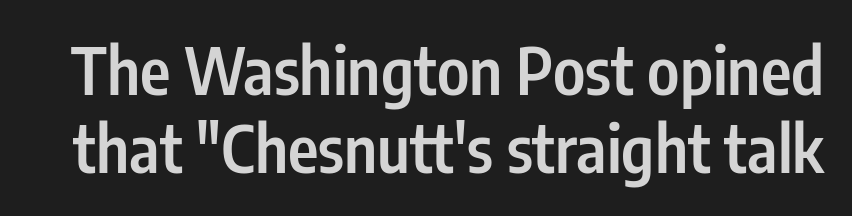
{"serif": "no", "italic": "no", "bold": "semi", "weight": "semibold", "width": "condensed", "stroke_contrast": "low", "x_height": "medium", "monospaced": "no", "underline": "no", "line_spacing_ratio": 1.2, "letter_spacing": "normal", "letter_spacing_em": 0.0, "glyph_px": 65}
